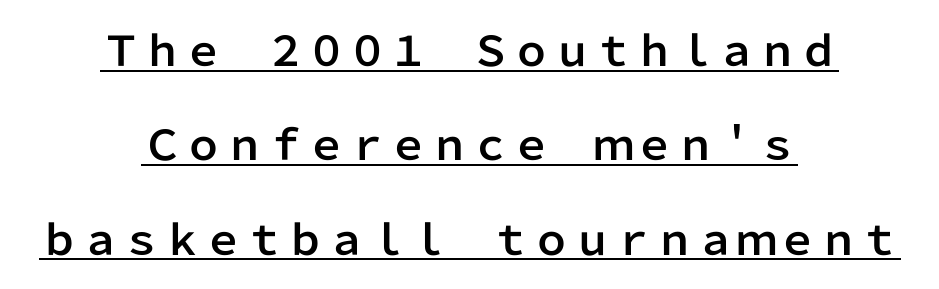
The compositor balanced each line on the midline. Is this a fixed-width face? No — the glyphs have proportional, varying widths. If you measured baseline to baseline, you'd find a long distance. In terms of letterspacing, this is plain default setting. This sample uses an upright cut, with every glyph sitting square on the baseline.
